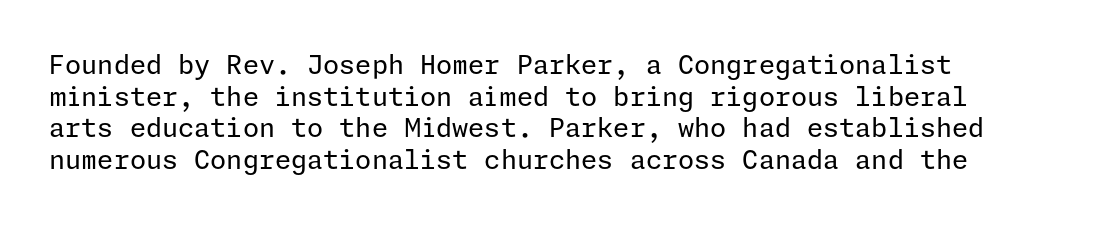
{"italic": "no", "bold": "no", "underline": "no", "line_spacing_ratio": 1.22, "letter_spacing": "normal", "letter_spacing_em": 0.0, "glyph_px": 26}
